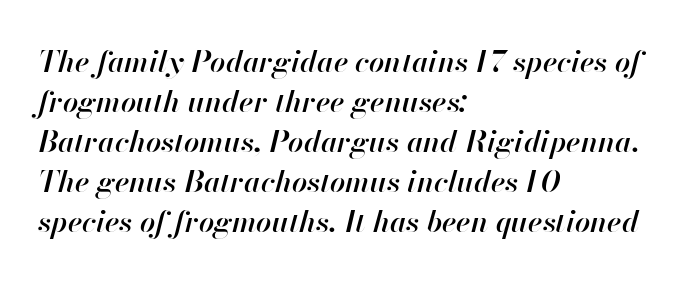
The image shows 30 px semibold type, italic (leaning right); set left-aligned, normal line spacing (1.33x), normal letter spacing, not underlined; high stroke contrast and a small x-height.
